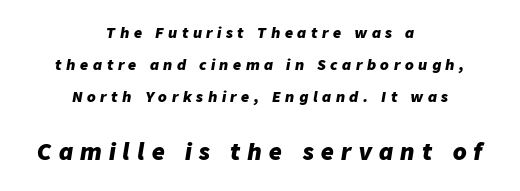
Honestly, there is no underline to notice here at all. How are the letters spaced? Widely, with obvious added tracking. Quick note: interline space is abundant. This layout puts the modest block above and the oversized block below.
